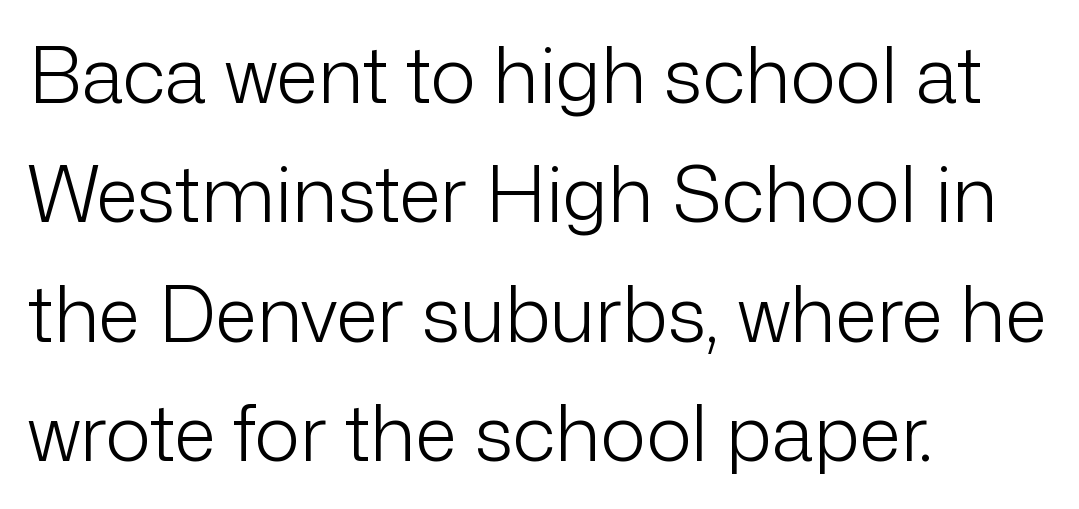
The image shows 77 px light sans-serif type, upright; set left-aligned, normal line spacing (1.55x), normal letter spacing, not underlined; low stroke contrast and a medium x-height.
